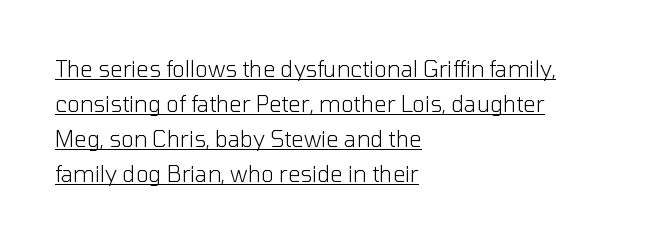
{"italic": "no", "bold": "no", "underline": "yes", "align": "left", "line_spacing": "normal", "line_spacing_ratio": 1.59, "letter_spacing": "normal", "letter_spacing_em": 0.0, "glyph_px": 22}
